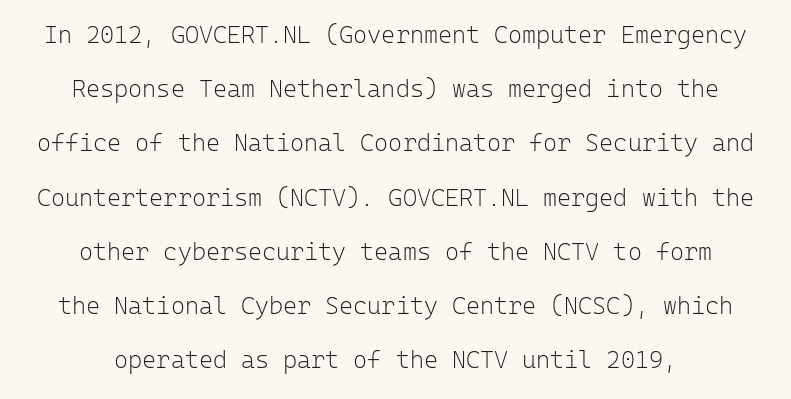
The image shows 24 px text type, upright; set loose line spacing (2.26x), normal letter spacing, not underlined.
